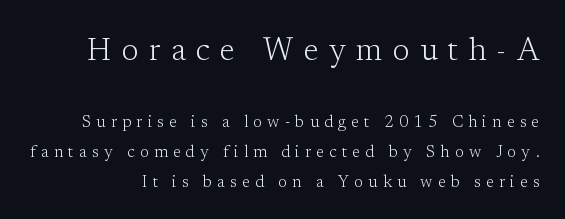
The image shows 31 px light serif type, upright; set line spacing 1.88x, unusually wide letter spacing (+0.33 em), not underlined; the first (top) block is 1.94x larger; low stroke contrast and a medium x-height.
